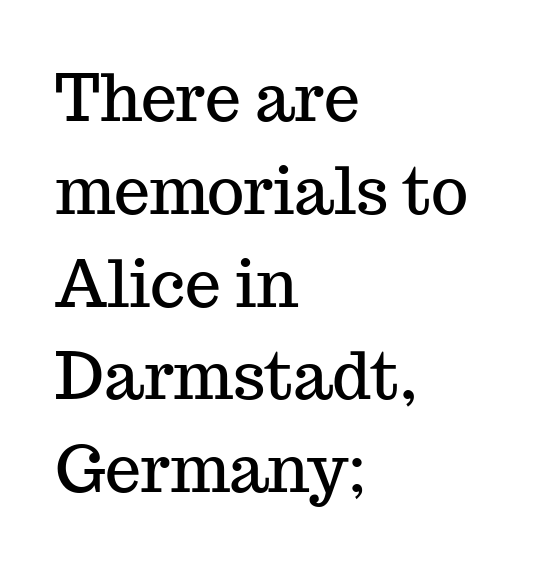
These lines were composed using upright roman letters. The line-height multiplier appears to be the usual default. A clean baseline with only descenders dipping below it. All the whitespace from short lines collects on the right. Honestly, the letter spacing is just normal — you wouldn't notice it.
